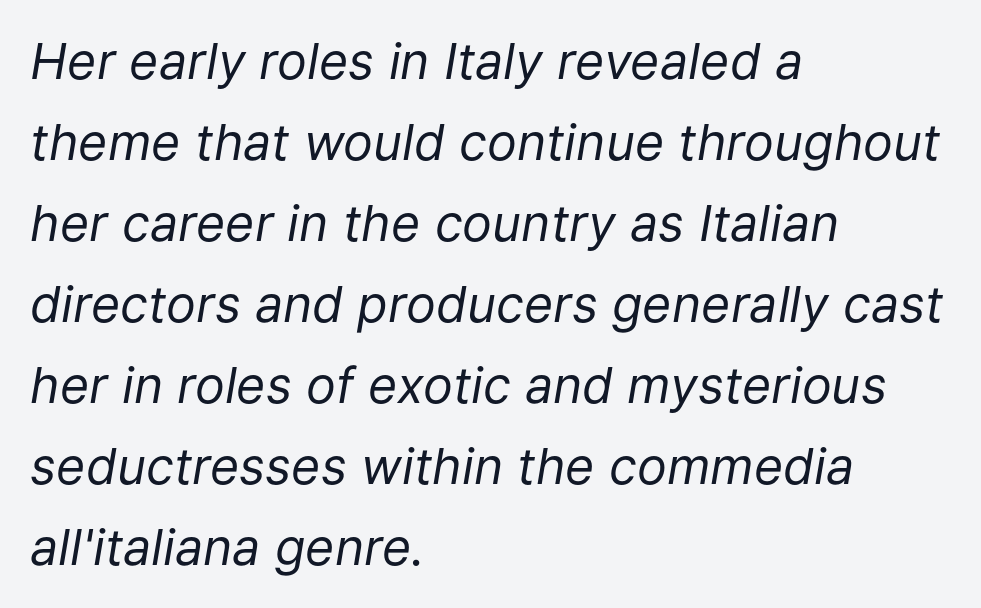
{"italic": "yes", "lean": "right", "slant_degrees": 9, "bold": "no", "weight": "regular", "width": "normal", "stroke_contrast": "low", "x_height": "medium", "monospaced": "no", "underline": "no", "align": "left", "line_spacing": "normal", "line_spacing_ratio": 1.62, "letter_spacing": "normal", "letter_spacing_em": 0.0, "glyph_px": 50}
